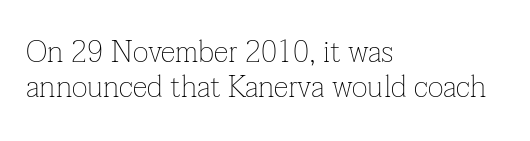
Is the letter spacing exaggerated? No — it looks like the ordinary default. Spacing verdict: proportional, widths tailored to each character. Ascenders rise straight up at ninety degrees. The designer went with a serif here, giving each stem small feet. The specimen omits any rule beneath the text block's lines.
